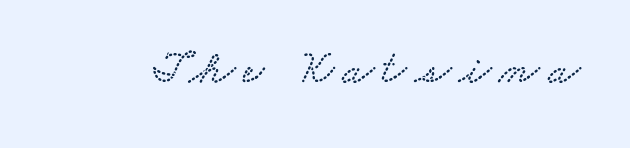
Yep, those are serifs on the letters. This rendering features lettering with no underline. Do the characters align in a grid? No, the font is proportional.
